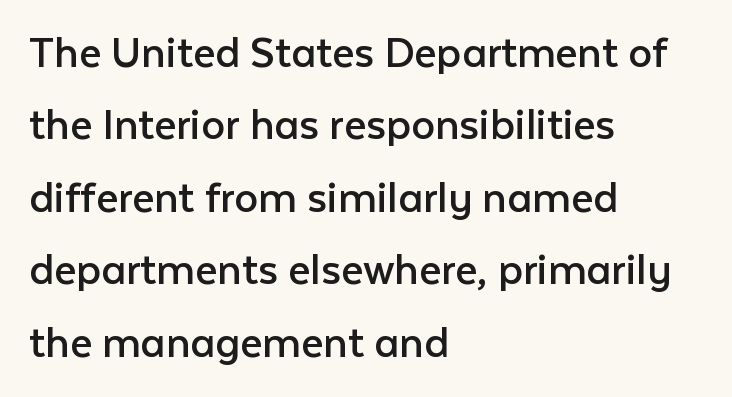
{"serif": "no", "italic": "no", "bold": "no", "weight": "regular", "width": "normal", "stroke_contrast": "low", "x_height": "medium", "monospaced": "no", "underline": "no", "align": "left", "line_spacing": "normal", "line_spacing_ratio": 1.51, "letter_spacing": "normal", "letter_spacing_em": 0.0, "glyph_px": 48}
